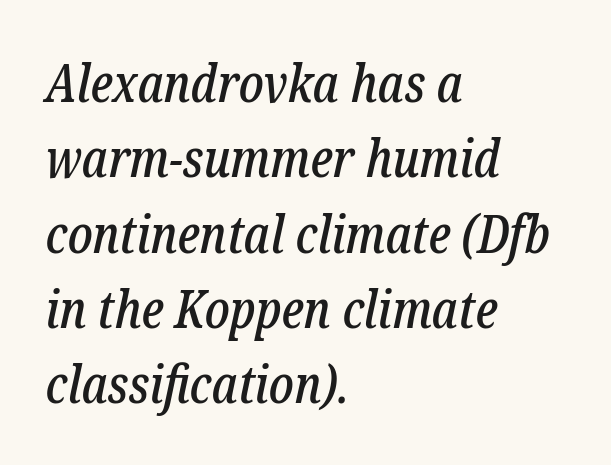
The type family on display is of the serif kind. Reading down the column, the eye jumps a familiar distance to each next line. The text carries the slant typical of an italic or oblique font. The rag falls on the right side of this text block. Lines of text with bare space underneath. Does extra space separate the letters? No, they use regular spacing.
